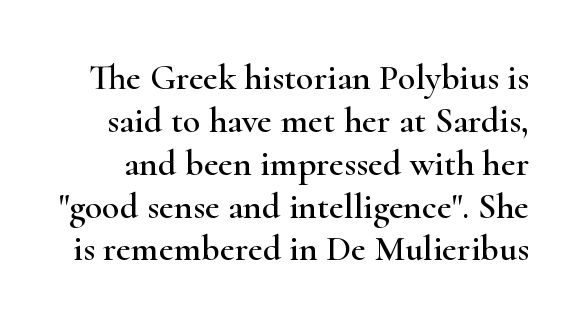
Examine the stroke ends and you'll spot serifs. The face used here is rendered with its standard letterfit. Anything drawn beneath the words? Only blank space. A typesetter would call this proportional, since set widths differ per character.
